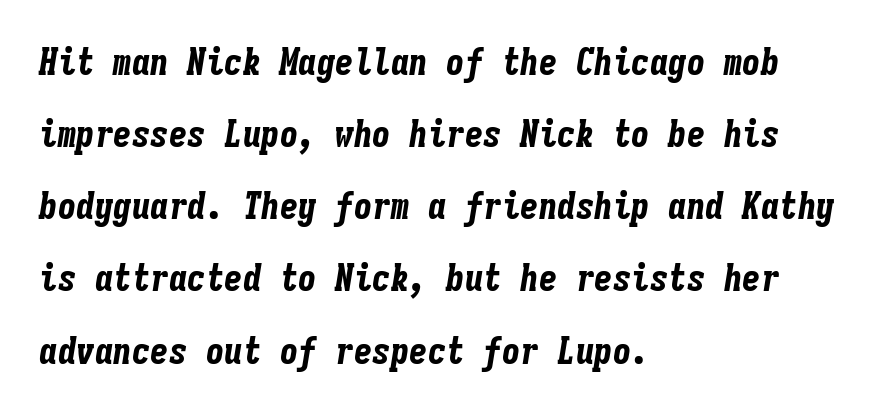
{"italic": "yes", "lean": "right", "slant_degrees": 9, "bold": "yes", "weight": "bold", "width": "condensed", "stroke_contrast": "low", "x_height": "medium", "monospaced": "yes", "underline": "no", "align": "left", "line_spacing": "loose", "line_spacing_ratio": 1.95, "letter_spacing": "normal", "letter_spacing_em": 0.0, "glyph_px": 37}
